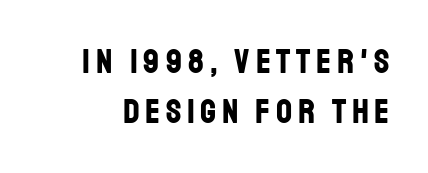
Beneath every word, the page is bare. What's the leading like? Ordinary, nothing unusual. The rendering uses natural spacing where letterforms have individual widths. Check where the strokes stop: nothing finishes them off — pure sans. Plenty of ink on the page — the face is bold. Every stem runs plumb, perpendicular to the baseline.
